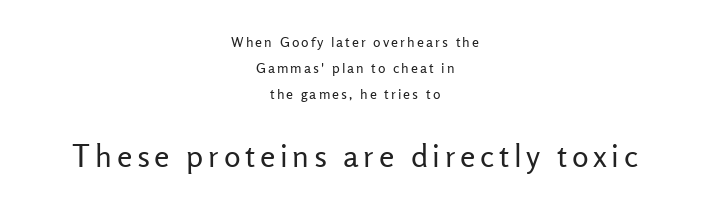
The image shows 31 px regular-weight sans-serif type, upright; set centered, line spacing 1.86x, not underlined; the second (bottom) block is 2.21x larger; low stroke contrast and a medium x-height.
